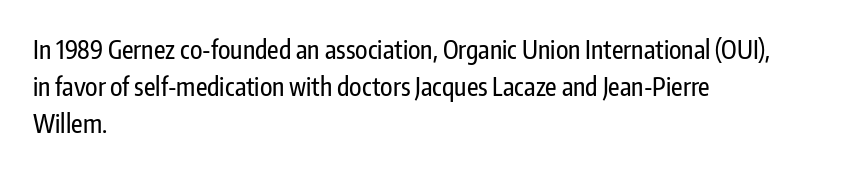
The space beneath each line is pristine and unruled. Compared with typical paragraphs, the rows here are spaced about the same. Notice how the passage keeps a crisp vertical edge on the left only. Short note: letters normally spaced.
